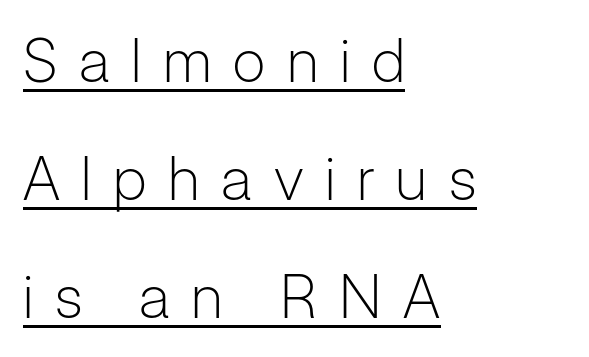
{"serif": "no", "italic": "no", "bold": "no", "weight": "light", "width": "normal", "stroke_contrast": "low", "x_height": "medium", "monospaced": "no", "underline": "yes", "align": "left", "line_spacing": "loose", "line_spacing_ratio": 1.97, "letter_spacing": "wide", "letter_spacing_em": 0.36, "glyph_px": 60}
